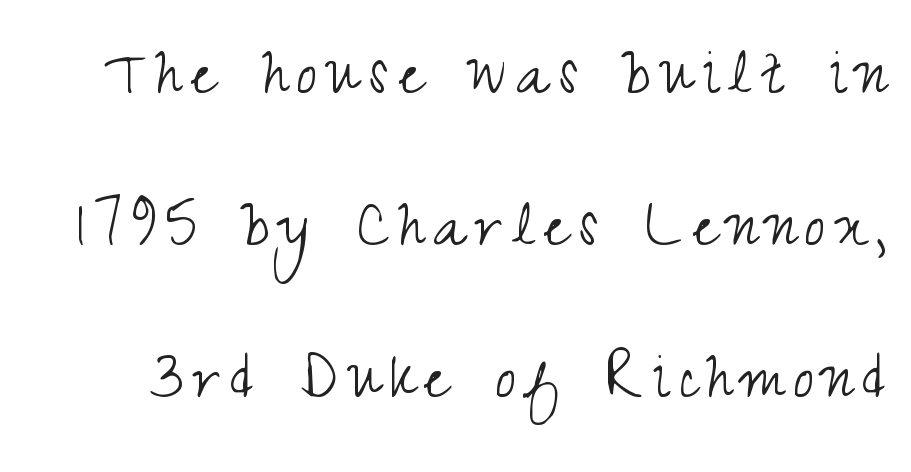
I'd call this a sans setting — the letters go barefoot. No chunkiness to these letters — they're not bold. Baseline-to-baseline distance is far greater than the letter height. The letters advance in unequal steps, a hallmark of proportional type. Ordinary non-slanted type is in use. Unmarked baselines from the first word to the last.
